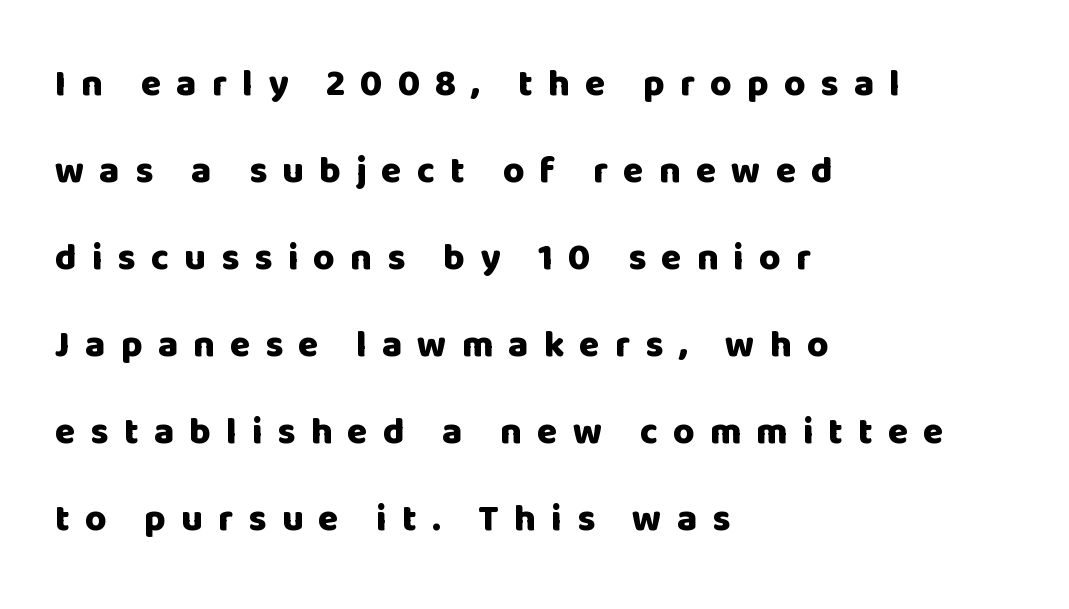
Q: Is the text bold? A: Yes.
Q: Is the text italic (slanted)? A: No, it is upright.
Q: Is the typeface a serif or a sans-serif typeface? A: Sans-serif.
Q: Is the text underlined? A: No.
Q: How is the paragraph aligned? A: Left-aligned.
Q: Is the spacing between letters normal or unusually wide? A: Unusually wide.
Q: Is the spacing between lines tight, normal or loose? A: Loose.
Q: Width (condensed, normal, or wide)? A: Normal.
Q: Stroke contrast? A: Low.
Q: x-height? A: Large.
Q: Monospaced? A: No.
